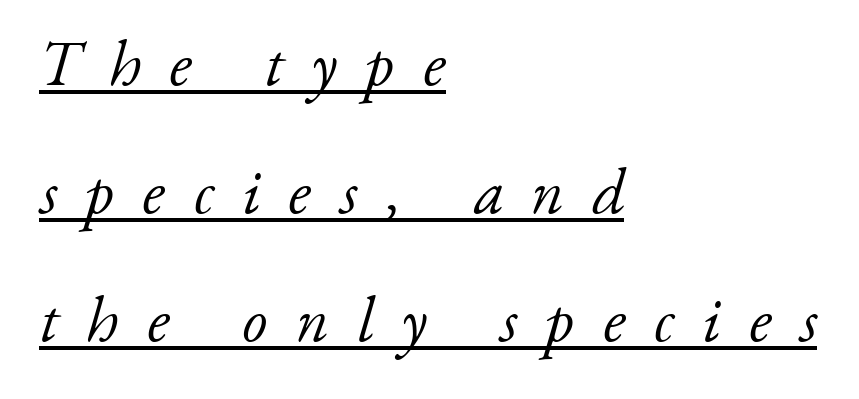
Q: Is the text bold? A: No.
Q: Is the text italic (slanted)? A: Yes, it leans right by about 17 degrees.
Q: Is the typeface a serif or a sans-serif typeface? A: Serif.
Q: Is the text underlined? A: Yes.
Q: How is the paragraph aligned? A: Left-aligned.
Q: Is the spacing between letters normal or unusually wide? A: Unusually wide.
Q: Is the spacing between lines tight, normal or loose? A: Loose.
Q: Width (condensed, normal, or wide)? A: Normal.
Q: Stroke contrast? A: Low.
Q: x-height? A: Small.
Q: Monospaced? A: No.
